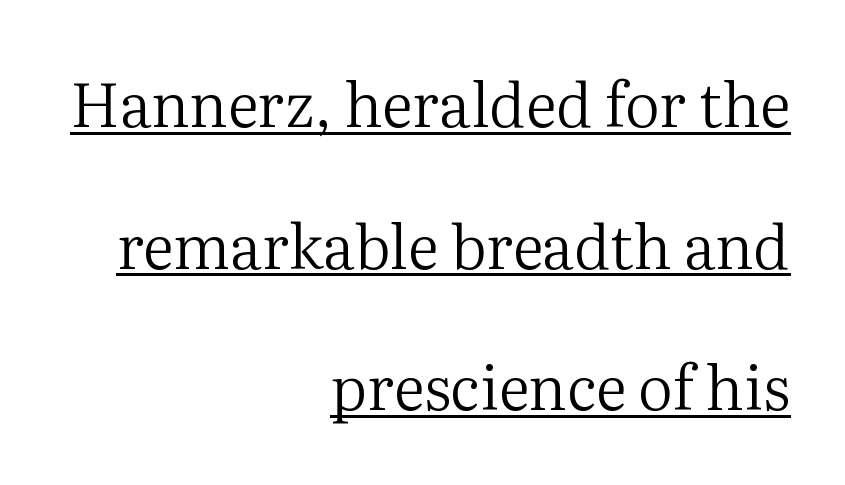
The strokes carry an ordinary text weight at most. This sample trades compactness for vertical openness between lines. Characters remain perfectly vertical along every line. Underlined type.
